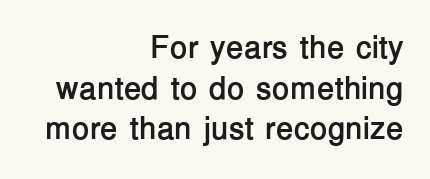
{"serif": "no", "italic": "no", "bold": "yes", "weight": "semibold", "width": "normal", "stroke_contrast": "low", "x_height": "medium", "monospaced": "no", "underline": "no", "align": "right", "line_spacing": "normal", "line_spacing_ratio": 1.27, "letter_spacing": "normal", "letter_spacing_em": 0.0, "glyph_px": 32}
